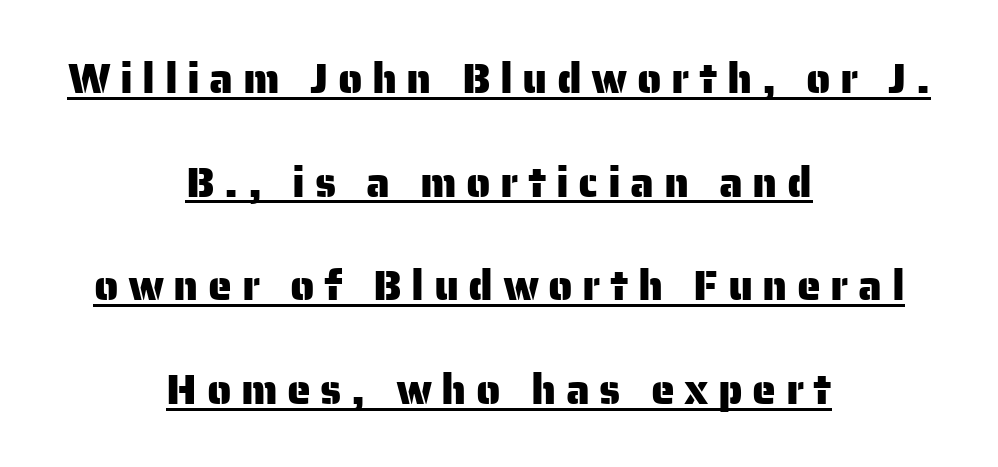
Do the letters lean? They stand straight. Between one letter and the next there's a generous, obvious gap. A typesetter would call this leading open, well beyond the default. Each line of the rendering has a horizontal stroke beneath the glyphs. The lines in this sample share a center point and differ in where they start and stop. This sample has the flowing, uneven cadence of proportional lettering.
